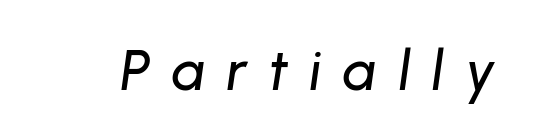
Has an underline been added? It has not. Look at the tracking — it's clearly loosened, letters drifting apart. This is oblique type, the kind used for emphasis or titles. Character widths vary here, with narrow letters taking less room than wide ones.
